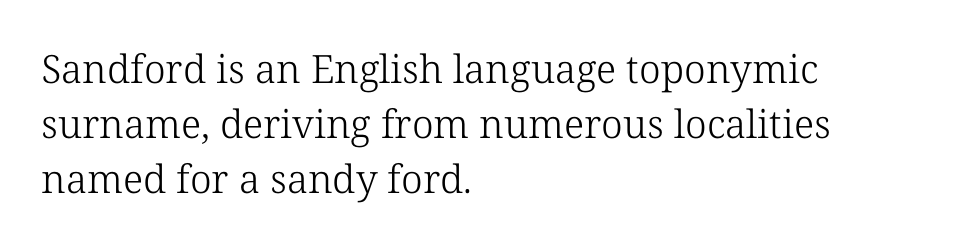
The image shows 39 px light serif type, upright; set left-aligned, normal line spacing (1.41x), normal letter spacing, not underlined; low stroke contrast and a medium x-height.
